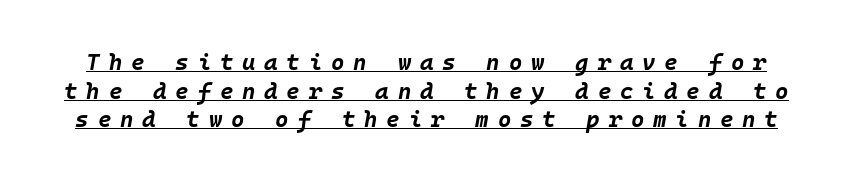
The image shows 23 px bold type, italic (leaning right); set normal line spacing (1.25x), unusually wide letter spacing (+0.38 em), underlined.
